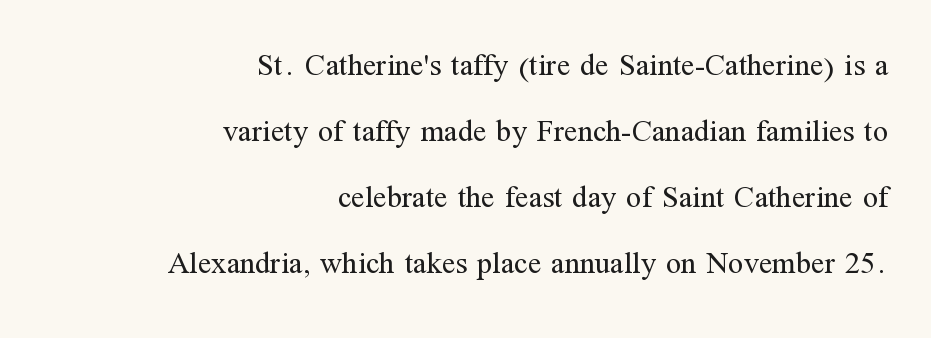
{"serif": "yes", "italic": "no", "bold": "no", "weight": "regular", "width": "normal", "stroke_contrast": "medium", "x_height": "medium", "monospaced": "no", "underline": "no", "align": "right", "line_spacing": "loose", "line_spacing_ratio": 2.13, "letter_spacing": "normal", "letter_spacing_em": 0.0, "glyph_px": 31}
